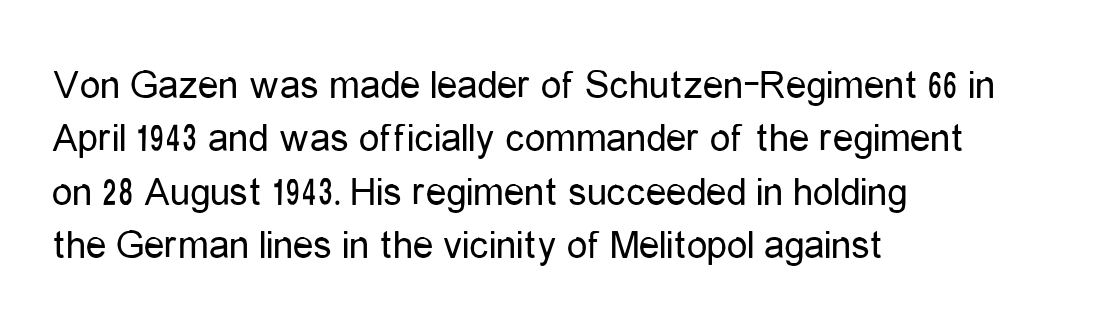
The letterforms sit at book weight or below. This sample uses a sans-serif face. All the whitespace from short lines collects on the right. Each new line begins a customary step beneath the previous one. Glyph-to-glyph distance matches everyday printed text.
